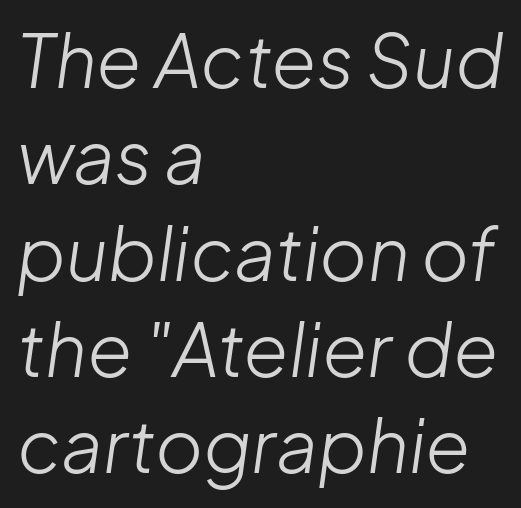
The image shows 73 px light type, italic (leaning right); set left-aligned, normal line spacing (1.32x), normal letter spacing, not underlined; low stroke contrast and a medium x-height.
